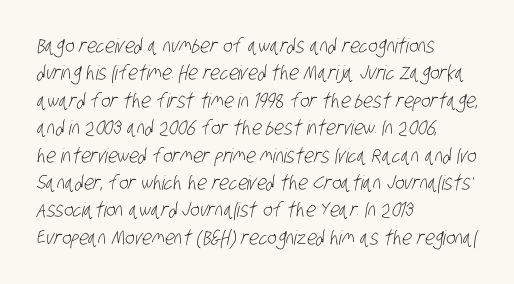
{"bold": "no", "underline": "no", "align": "left", "line_spacing": "normal", "line_spacing_ratio": 1.37, "letter_spacing": "normal", "letter_spacing_em": 0.0, "glyph_px": 20}
